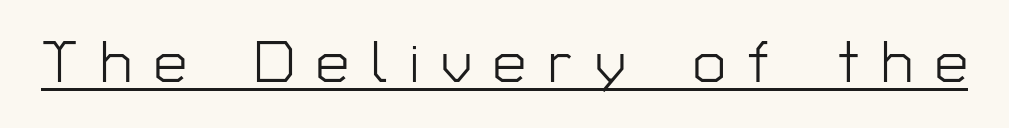
{"serif": "no", "italic": "no", "bold": "no", "weight": "light", "width": "normal", "stroke_contrast": "low", "x_height": "medium", "monospaced": "no", "underline": "yes", "letter_spacing": "wide", "letter_spacing_em": 0.37, "glyph_px": 59}
